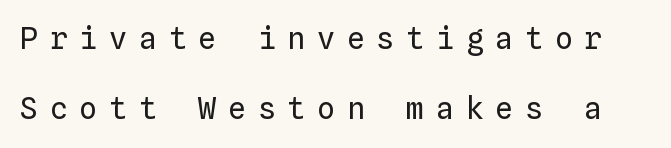
The image shows 30 px regular-weight type, upright, monospaced; set loose line spacing (2.34x), unusually wide letter spacing (+0.39 em), not underlined; low stroke contrast and a medium x-height.
